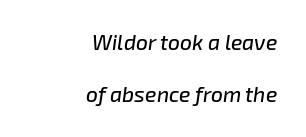
Slanted lettering throughout. What's the leading like? Stretched, with rows far apart. Clear beneath every line of the passage. The horizontal fit of the characters is conventional and even.
